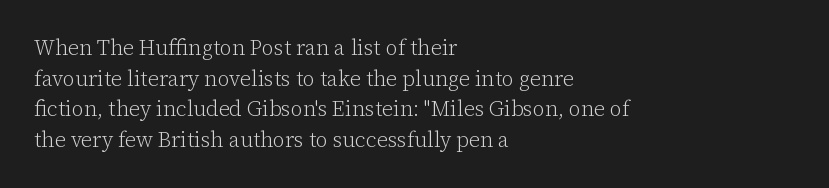
The image shows 21 px text type, upright; set left-aligned, normal line spacing (1.46x), normal letter spacing, not underlined.
